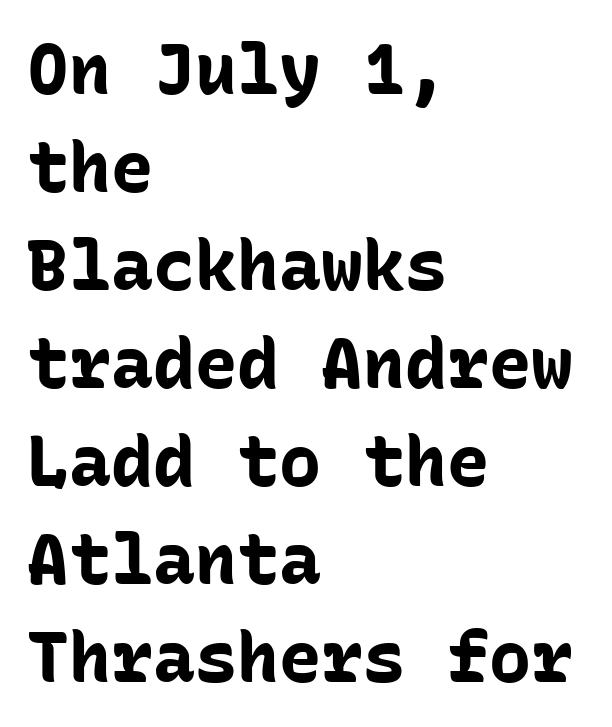
{"serif": "no", "italic": "no", "bold": "yes", "weight": "bold", "width": "normal", "stroke_contrast": "low", "x_height": "medium", "monospaced": "yes", "underline": "no", "align": "left", "line_spacing": "normal", "line_spacing_ratio": 1.4, "letter_spacing": "normal", "letter_spacing_em": 0.0, "glyph_px": 70}
